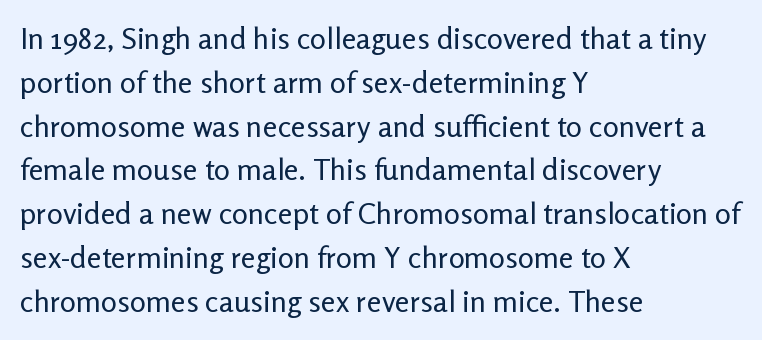
Q: Is the text bold? A: No.
Q: Is the text italic (slanted)? A: No, it is upright.
Q: Is the typeface a serif or a sans-serif typeface? A: Sans-serif.
Q: Is the text underlined? A: No.
Q: How is the paragraph aligned? A: Left-aligned.
Q: Is the spacing between letters normal or unusually wide? A: Normal.
Q: Is the spacing between lines tight, normal or loose? A: Normal.
Q: Width (condensed, normal, or wide)? A: Normal.
Q: Stroke contrast? A: Low.
Q: x-height? A: Medium.
Q: Monospaced? A: No.
